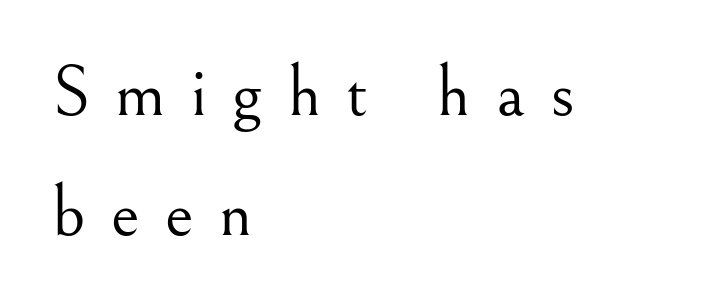
The image shows 72 px light serif type, upright; set left-aligned, normal line spacing (1.66x), unusually wide letter spacing (+0.35 em), not underlined; medium stroke contrast and a small x-height.
